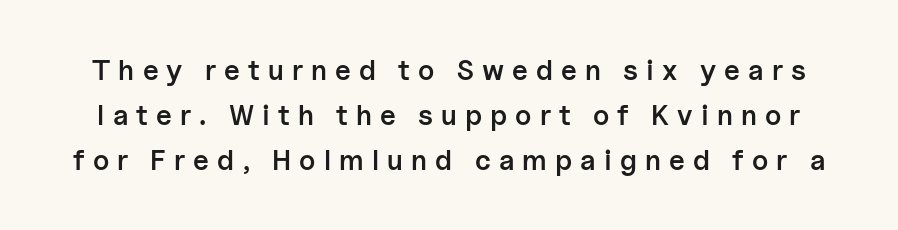
{"serif": "no", "italic": "no", "bold": "semi", "weight": "semibold", "width": "normal", "stroke_contrast": "low", "x_height": "medium", "monospaced": "no", "underline": "no", "line_spacing": "normal", "line_spacing_ratio": 1.61, "letter_spacing": "wide", "letter_spacing_em": 0.29, "glyph_px": 28}
